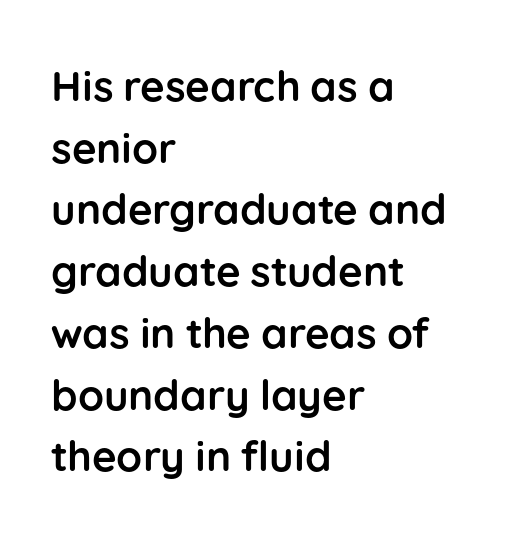
The image shows 42 px semibold sans-serif type, upright; set left-aligned, normal line spacing (1.47x), normal letter spacing, not underlined; low stroke contrast and a medium x-height.
